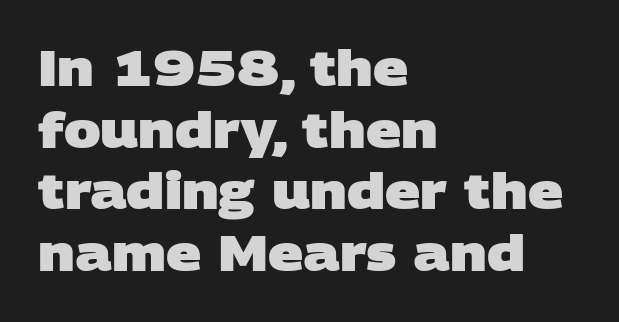
Q: Is the text bold? A: Yes.
Q: Is the typeface a serif or a sans-serif typeface? A: Sans-serif.
Q: Is the text underlined? A: No.
Q: How is the paragraph aligned? A: Left-aligned.
Q: Is the spacing between letters normal or unusually wide? A: Normal.
Q: Is the spacing between lines tight, normal or loose? A: Normal.
Q: Width (condensed, normal, or wide)? A: Wide.
Q: Stroke contrast? A: Low.
Q: x-height? A: Large.
Q: Monospaced? A: No.
